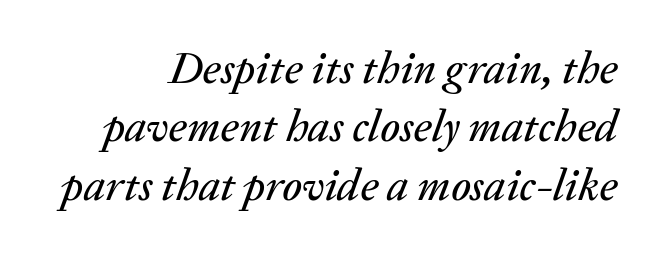
Students, note that the glyphs here touch the page at normal intervals. The passage shown is typed in a proportional face where columns would drift. The area under the type is left untouched. The leading is moderate, giving the passage an even texture.
